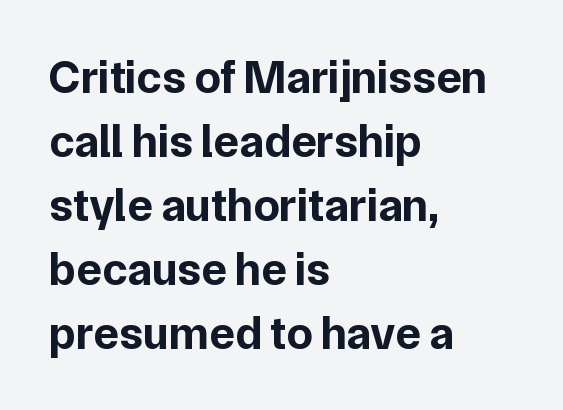
{"serif": "no", "italic": "no", "bold": "yes", "weight": "bold", "width": "normal", "stroke_contrast": "low", "x_height": "medium", "monospaced": "no", "underline": "no", "align": "left", "line_spacing": "normal", "line_spacing_ratio": 1.36, "letter_spacing": "normal", "letter_spacing_em": 0.0, "glyph_px": 47}
